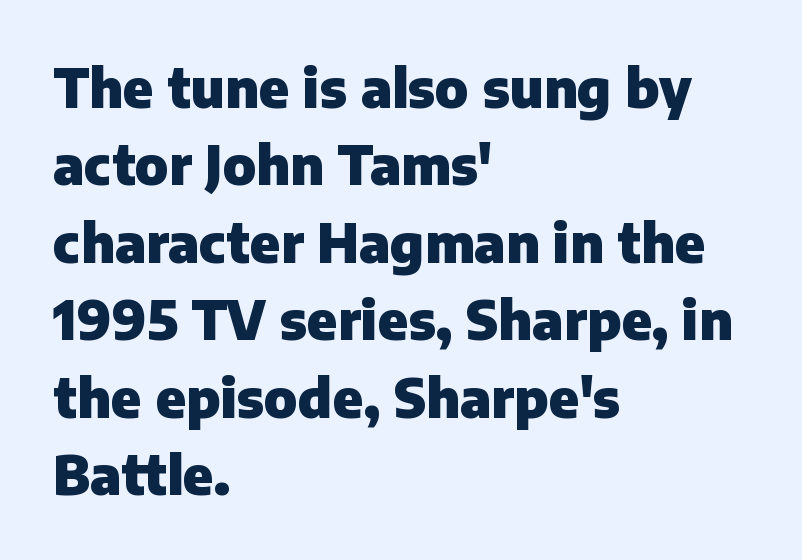
Each glyph is drawn with heavy, bold strokes. These lines were composed using upright roman letters. Just letters on the line, the space beneath them empty. Reading down the column, the eye jumps a familiar distance to each next line.
